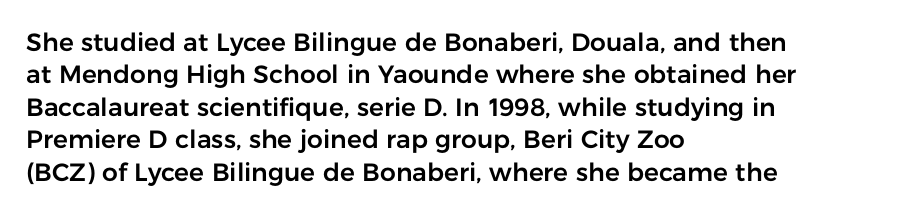
{"italic": "no", "underline": "no", "align": "left", "line_spacing": "normal", "line_spacing_ratio": 1.3, "letter_spacing": "normal", "letter_spacing_em": 0.0, "glyph_px": 25}
